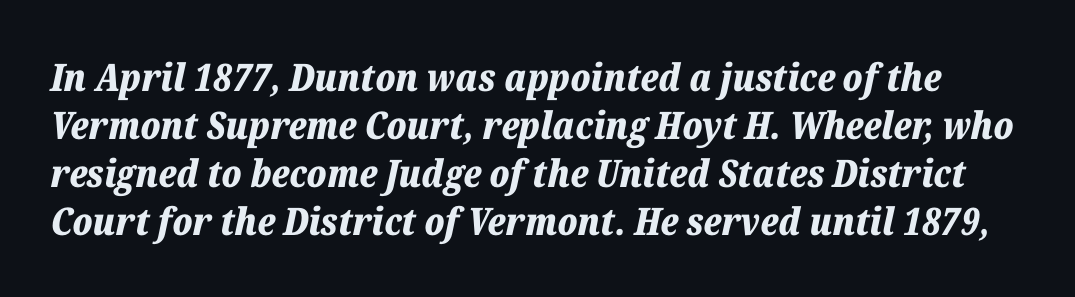
Q: Is the text bold? A: Yes.
Q: Is the text italic (slanted)? A: Yes, it leans right by about 12 degrees.
Q: Is the text underlined? A: No.
Q: Is the spacing between letters normal or unusually wide? A: Normal.
Q: Is the spacing between lines tight, normal or loose? A: Normal.
Q: Width (condensed, normal, or wide)? A: Normal.
Q: Stroke contrast? A: Low.
Q: x-height? A: Medium.
Q: Monospaced? A: No.
